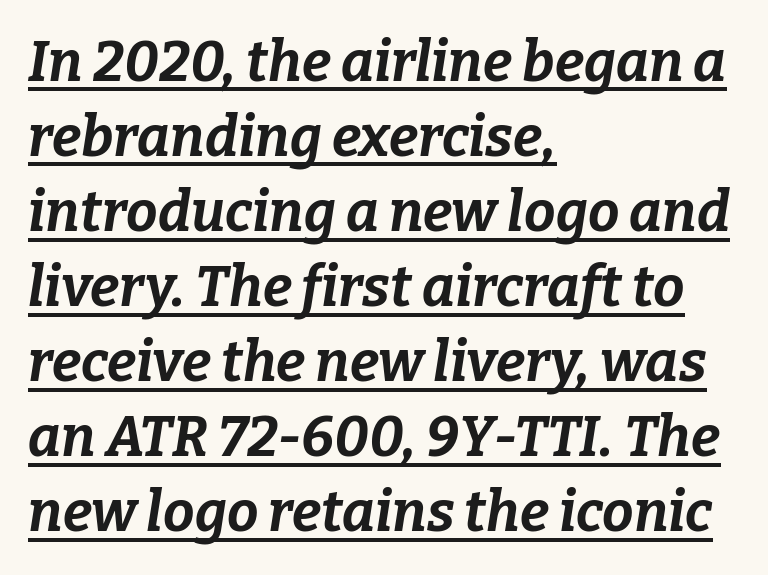
A typesetter would call this proportional, since set widths differ per character. Successive baselines arrive at the customary interval. Is the type bold? Yes — the strokes are clearly thick and heavy. The text carries the slant typical of an italic or oblique font. Which margin do the lines hug? The left one — the right edge is uneven.
